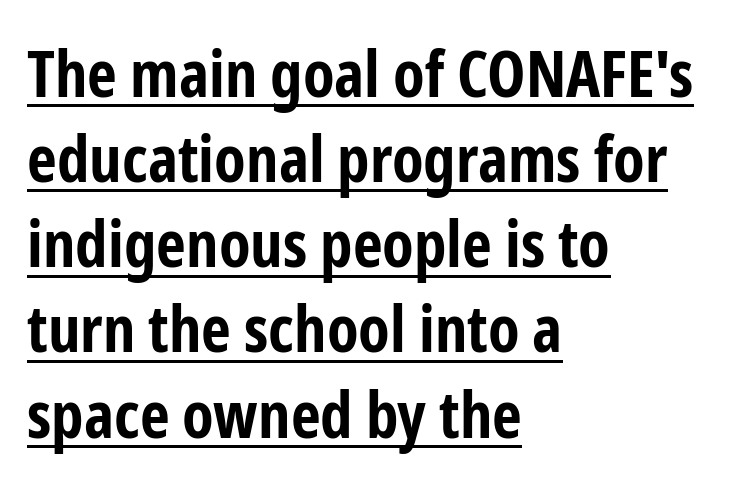
The lettering stays uniformly vertical, giving the passage a roman look. The rendering uses a moderate line-height, typical for paragraphs. What stands out about the letter spacing? Nothing — it is the standard amount. The typesetter has applied underlining to the passage shown. In terms of weight, the rendering is a true, heavy bold.
